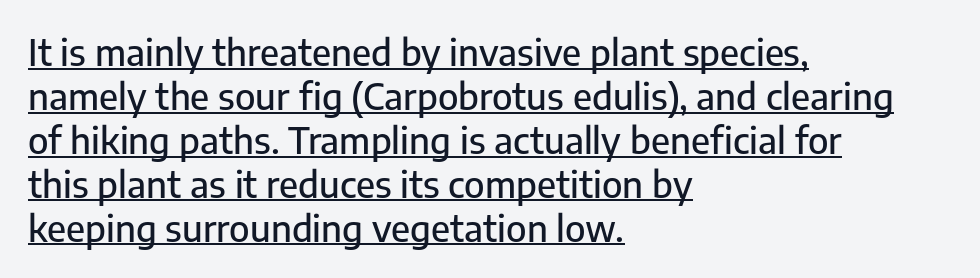
Q: Is the text italic (slanted)? A: No, it is upright.
Q: Is the typeface a serif or a sans-serif typeface? A: Sans-serif.
Q: Is the text underlined? A: Yes.
Q: How is the paragraph aligned? A: Left-aligned.
Q: Is the spacing between letters normal or unusually wide? A: Normal.
Q: Width (condensed, normal, or wide)? A: Normal.
Q: Stroke contrast? A: Low.
Q: x-height? A: Medium.
Q: Monospaced? A: No.
